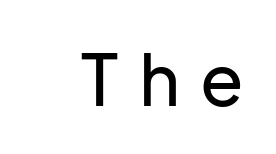
The image shows 71 px sans-serif type, upright; set unusually wide letter spacing (+0.29 em), not underlined; low stroke contrast and a medium x-height.
